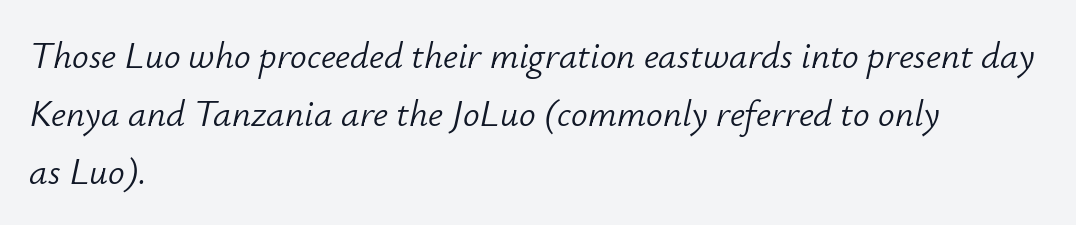
{"italic": "yes", "lean": "right", "slant_degrees": 12, "bold": "no", "weight": "light", "width": "normal", "stroke_contrast": "low", "x_height": "small", "monospaced": "no", "underline": "no", "align": "left", "line_spacing": "normal", "line_spacing_ratio": 1.57, "letter_spacing": "normal", "letter_spacing_em": 0.0, "glyph_px": 37}
